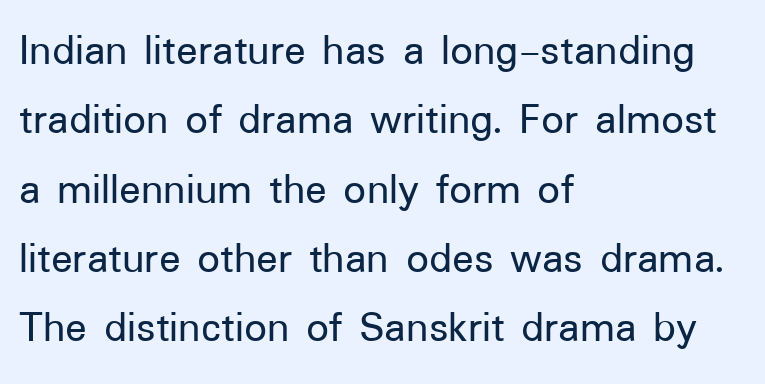
Q: Is the text italic (slanted)? A: No, it is upright.
Q: Is the typeface a serif or a sans-serif typeface? A: Sans-serif.
Q: Is the text underlined? A: No.
Q: How is the paragraph aligned? A: Left-aligned.
Q: Is the spacing between letters normal or unusually wide? A: Normal.
Q: Is the spacing between lines tight, normal or loose? A: Normal.
Q: Width (condensed, normal, or wide)? A: Normal.
Q: Stroke contrast? A: Low.
Q: x-height? A: Medium.
Q: Monospaced? A: No.
